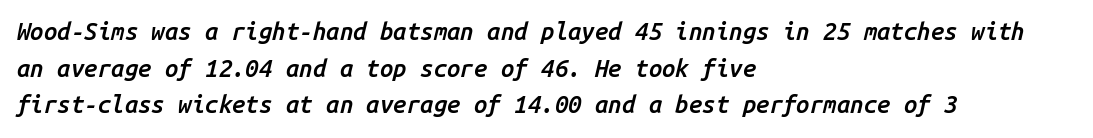
{"italic": "yes", "lean": "right", "slant_degrees": 14, "bold": "semi", "underline": "no", "align": "left", "line_spacing": "normal", "line_spacing_ratio": 1.53, "letter_spacing": "normal", "letter_spacing_em": 0.0, "glyph_px": 24}
